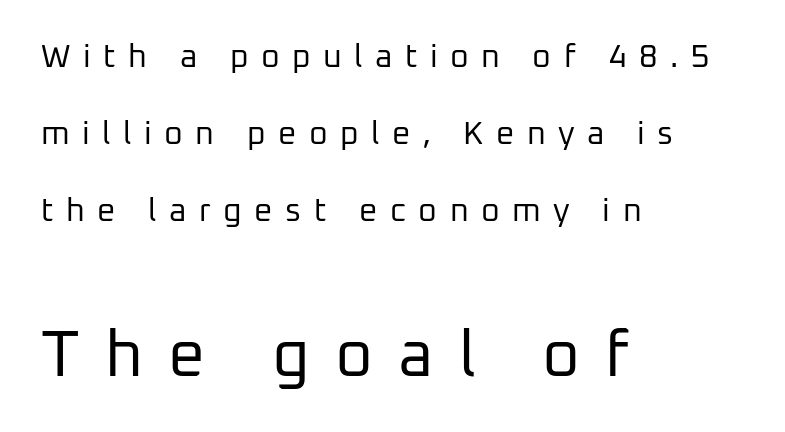
The image shows 65 px regular-weight sans-serif type, upright; set left-aligned, loose line spacing (2.41x), unusually wide letter spacing (+0.39 em), not underlined; the second (bottom) block is 2.03x larger; low stroke contrast and a medium x-height.
